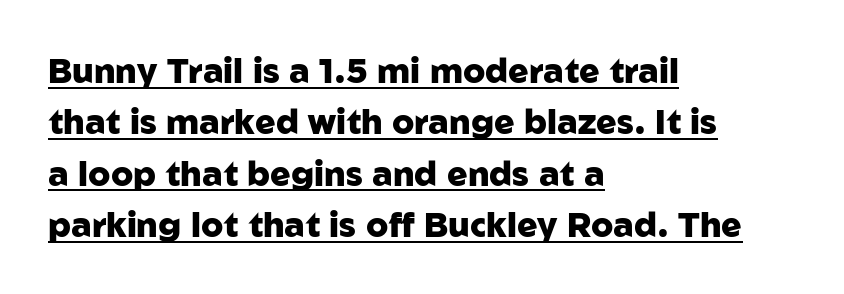
Typographically, this falls in the sans-serif category. Ordinary non-slanted type is in use. Emphasis by weight is at full strength: bold. The passage shown is underscored from start to finish.
